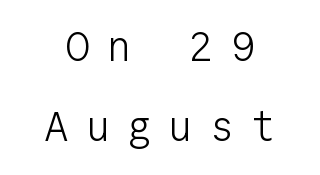
Any mark beneath the type? The region is blank. The font sits on the lighter half of the weight spectrum, regular included. Posture: straight, roman, zero tilt. In terms of letterspacing, this is a distinctly airy, spread setting. Monospaced: the letters line up in strict vertical columns.
